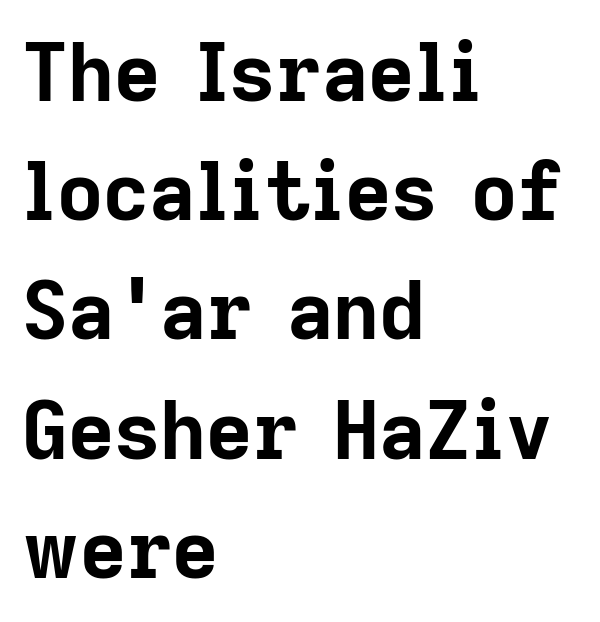
{"serif": "no", "italic": "no", "bold": "yes", "weight": "bold", "width": "normal", "stroke_contrast": "low", "x_height": "medium", "monospaced": "no", "underline": "no", "align": "left", "line_spacing": "normal", "line_spacing_ratio": 1.49, "letter_spacing": "normal", "letter_spacing_em": 0.0, "glyph_px": 80}
